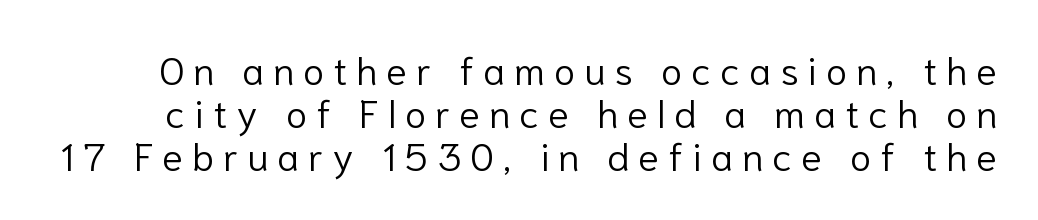
{"serif": "no", "italic": "no", "bold": "no", "weight": "light", "width": "normal", "stroke_contrast": "low", "x_height": "medium", "monospaced": "no", "underline": "no", "line_spacing": "tight", "line_spacing_ratio": 1.1, "letter_spacing": "wide", "letter_spacing_em": 0.23, "glyph_px": 39}
